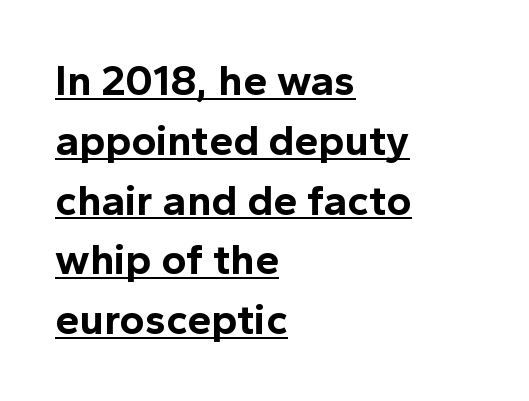
Set as a true bold cut, around the 700 mark. Which margin do the lines hug? The left one — the right edge is uneven. The letters advance in unequal steps, a hallmark of proportional type. Every word sits above its own underline. You can tell it's not italic because the verticals are truly vertical.
